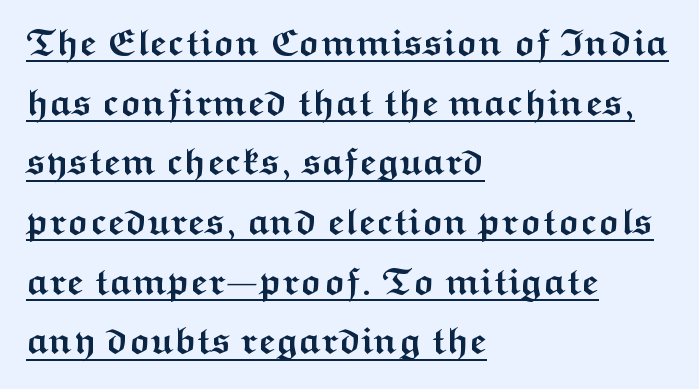
The image shows 38 px semibold, wide sans-serif type, upright; set left-aligned, normal line spacing (1.57x), normal letter spacing, underlined; medium stroke contrast and a medium x-height.
